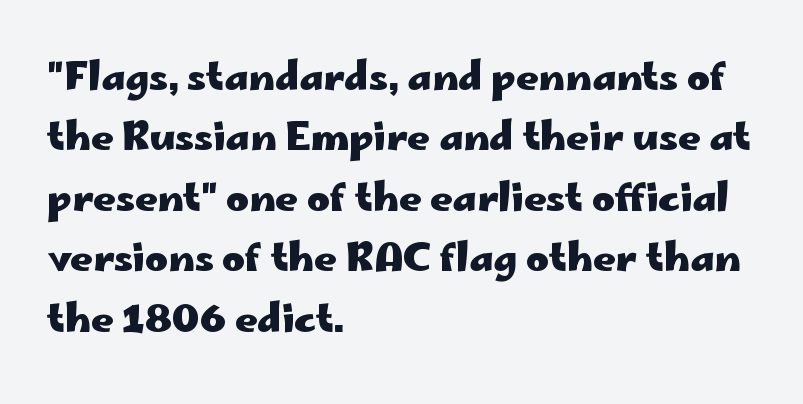
Q: Is the text bold? A: Yes.
Q: Is the text italic (slanted)? A: No, it is upright.
Q: Is the typeface a serif or a sans-serif typeface? A: Sans-serif.
Q: Is the text underlined? A: No.
Q: How is the paragraph aligned? A: Left-aligned.
Q: Is the spacing between letters normal or unusually wide? A: Normal.
Q: Is the spacing between lines tight, normal or loose? A: Normal.
Q: Width (condensed, normal, or wide)? A: Wide.
Q: Stroke contrast? A: Low.
Q: x-height? A: Small.
Q: Monospaced? A: No.
